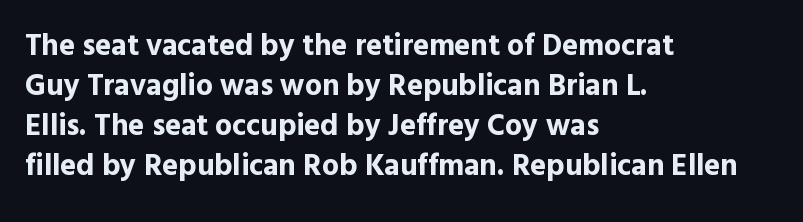
The image shows 30 px bold sans-serif type, upright; set left-aligned, normal line spacing (1.33x), normal letter spacing, not underlined; a medium x-height.
